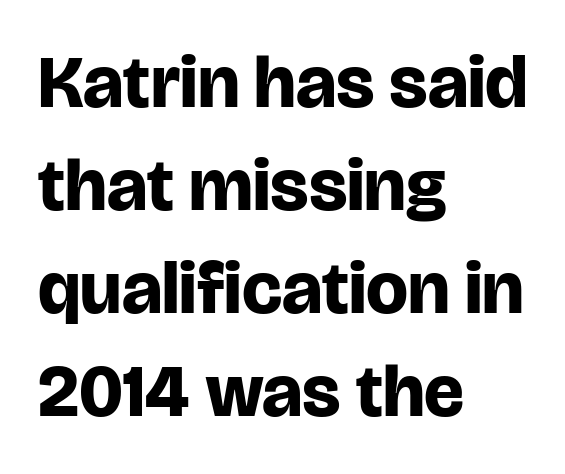
The image shows 74 px bold sans-serif type, upright; set left-aligned, normal line spacing (1.39x), normal letter spacing, not underlined; low stroke contrast and a large x-height.
